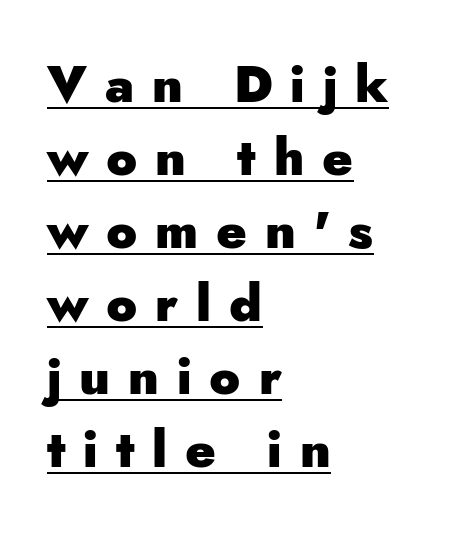
This sample uses expanded letter spacing, leaving extra air between glyphs. The passage is arranged the way most books set body copy — flush left. Beneath each row of characters lies a ruled line. The lines sit at an ordinary, default distance from one another. The rendering uses natural spacing where letterforms have individual widths. The type sits square on the baseline with zero lean.
